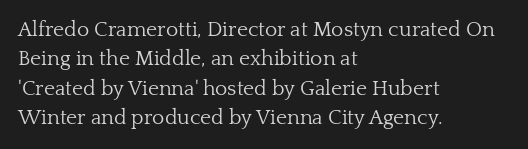
A clean baseline with only descenders dipping below it. If you drew a line through each stem, it would be perfectly vertical. Honestly, the row spacing looks completely unremarkable. Is this a heavy cut? Hardly; it is regular or lighter.
